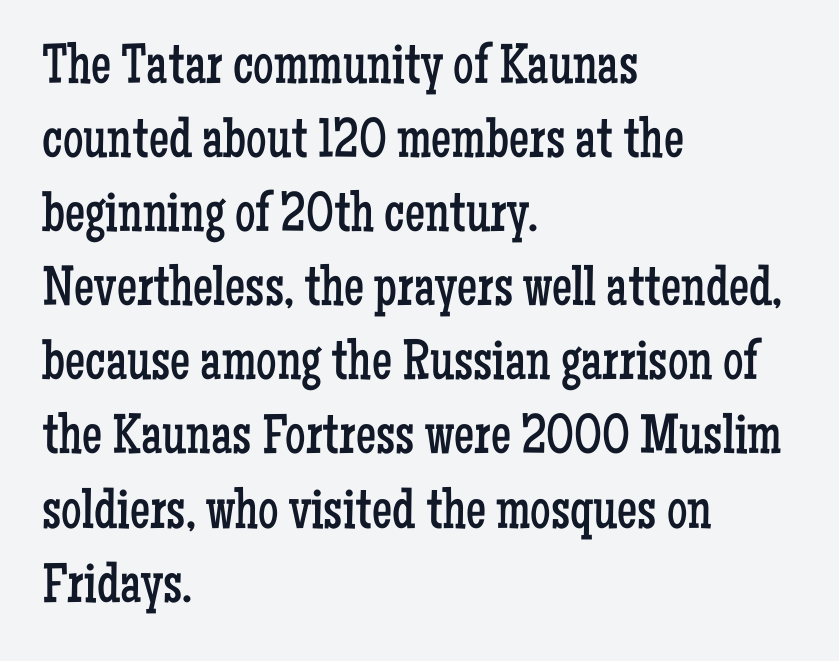
Q: Is the text bold? A: No.
Q: Is the text italic (slanted)? A: No, it is upright.
Q: Is the typeface a serif or a sans-serif typeface? A: Serif.
Q: Is the text underlined? A: No.
Q: How is the paragraph aligned? A: Left-aligned.
Q: Is the spacing between letters normal or unusually wide? A: Normal.
Q: Is the spacing between lines tight, normal or loose? A: Normal.
Q: Width (condensed, normal, or wide)? A: Condensed.
Q: Stroke contrast? A: Low.
Q: x-height? A: Medium.
Q: Monospaced? A: No.
